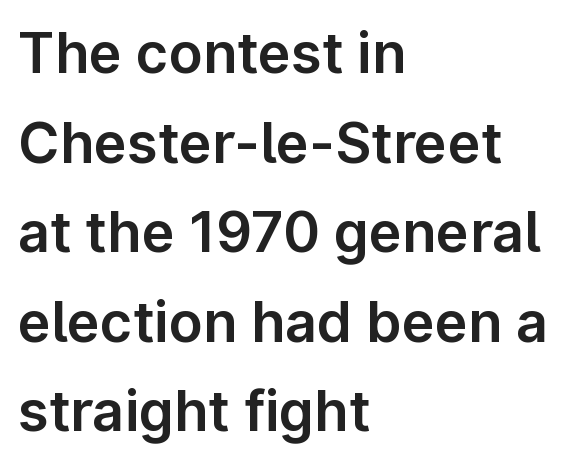
Q: Is the text italic (slanted)? A: No, it is upright.
Q: Is the typeface a serif or a sans-serif typeface? A: Sans-serif.
Q: Is the text underlined? A: No.
Q: How is the paragraph aligned? A: Left-aligned.
Q: Is the spacing between letters normal or unusually wide? A: Normal.
Q: Is the spacing between lines tight, normal or loose? A: Normal.
Q: Width (condensed, normal, or wide)? A: Normal.
Q: Stroke contrast? A: Low.
Q: x-height? A: Medium.
Q: Monospaced? A: No.
